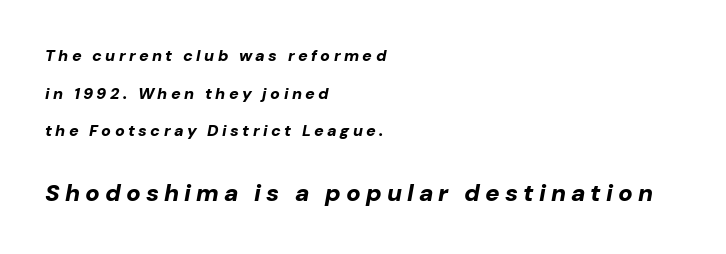
Q: Is the text bold? A: Yes.
Q: Is the text italic (slanted)? A: Yes, it leans right by about 10 degrees.
Q: Is the text underlined? A: No.
Q: How is the paragraph aligned? A: Left-aligned.
Q: Is the spacing between letters normal or unusually wide? A: Unusually wide.
Q: Is the spacing between lines tight, normal or loose? A: Loose.
Q: Which block of text is set in a larger size, the first (top) or the second (bottom)? A: The second (bottom) one.
